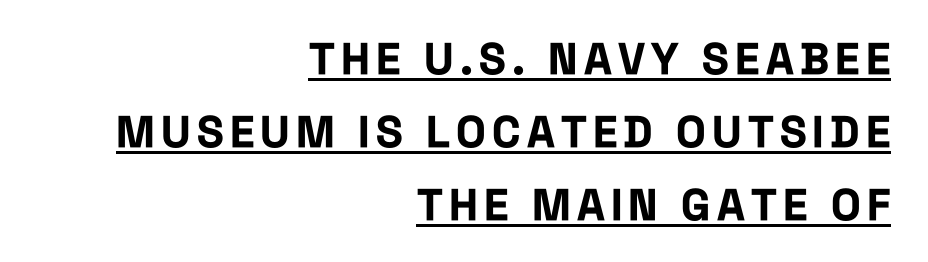
The vertical gap from one line to the next is medium. This is sans-serif lettering, the kind often seen on screens and signage. Upright lettering throughout. Looks like regular typesetting: each glyph gets only the width it needs. A student would call this right alignment; a typographer would say flush right, rag left. Beneath each row of characters lies a ruled line.
